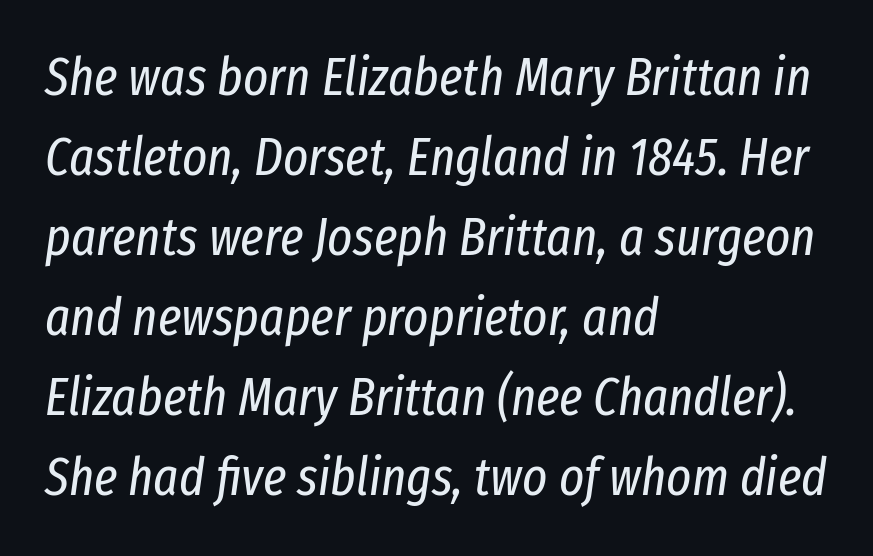
{"italic": "yes", "lean": "right", "slant_degrees": 8, "bold": "no", "weight": "regular", "width": "condensed", "stroke_contrast": "low", "x_height": "medium", "monospaced": "no", "underline": "no", "align": "left", "line_spacing": "normal", "line_spacing_ratio": 1.51, "letter_spacing": "normal", "letter_spacing_em": 0.0, "glyph_px": 53}
